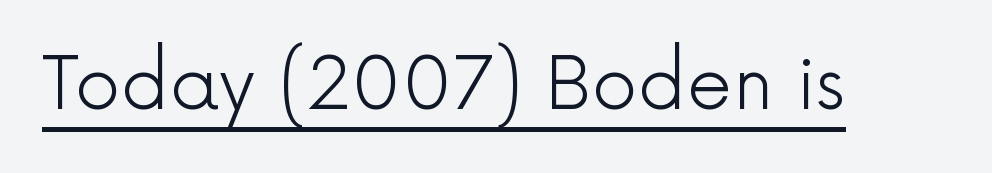
Q: Is the text bold? A: No.
Q: Is the text italic (slanted)? A: No, it is upright.
Q: Is the typeface a serif or a sans-serif typeface? A: Sans-serif.
Q: Is the text underlined? A: Yes.
Q: Is the spacing between letters normal or unusually wide? A: Normal.
Q: Width (condensed, normal, or wide)? A: Normal.
Q: x-height? A: Medium.
Q: Monospaced? A: No.
